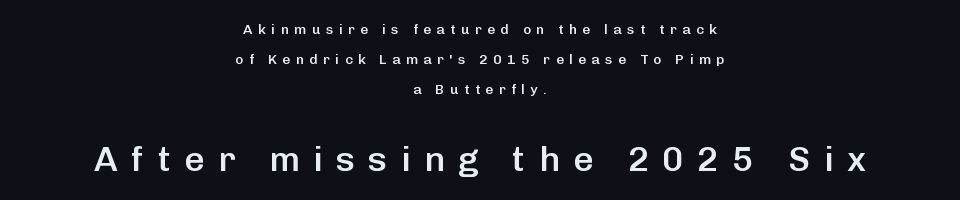
The image shows 35 px semibold sans-serif type, upright; set centered, loose line spacing (2.14x), unusually wide letter spacing (+0.38 em), not underlined; the second (bottom) block is 2.5x larger; low stroke contrast and a medium x-height.
